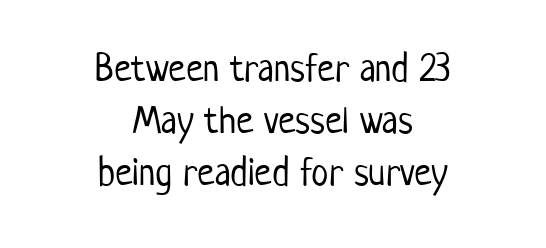
If you folded the block vertically in half, each line would mirror itself in length. Vertically, the passage feels balanced, rows spaced as you'd expect. You could not count columns in this text — the font is proportionally spaced. Here the glyphs are tracked normally, forming tight word shapes. Nope, not italic — everything's standing straight.
